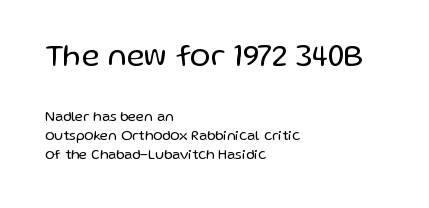
The image shows 31 px regular-weight sans-serif type, upright; set left-aligned, normal line spacing (1.34x), normal letter spacing, not underlined; the first (top) block is 2.21x larger; low stroke contrast and a medium x-height.
